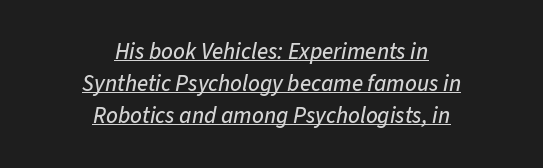
Q: Is the text italic (slanted)? A: Yes, it leans right by about 11 degrees.
Q: Is the text underlined? A: Yes.
Q: How is the paragraph aligned? A: Centered.
Q: Is the spacing between letters normal or unusually wide? A: Normal.
Q: Is the spacing between lines tight, normal or loose? A: Normal.
